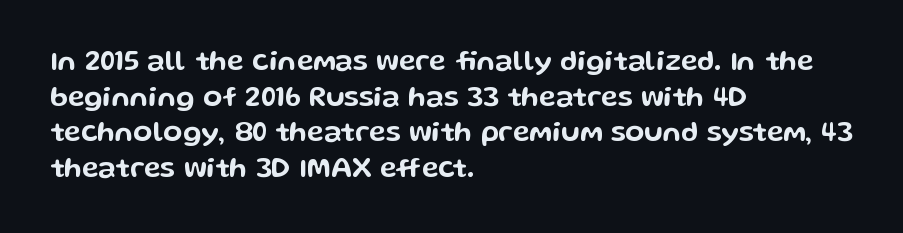
The image shows 28 px wide sans-serif type, upright; set left-aligned, normal line spacing (1.27x), normal letter spacing, not underlined; low stroke contrast and a medium x-height.
